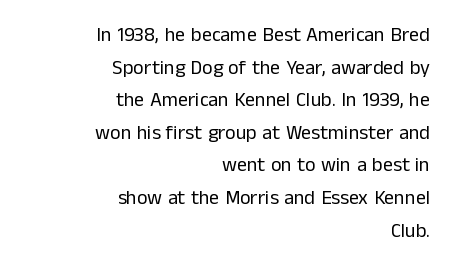
This is roman type, the default non-slanted kind. How would I describe the line gaps? Plain and ordinary. Descenders are the only things crossing below the line. No extra ink here — the face is not bold. Words appear dense and cohesive because spacing is normal. Which margin do the lines hug? The right one — the left edge is uneven.
